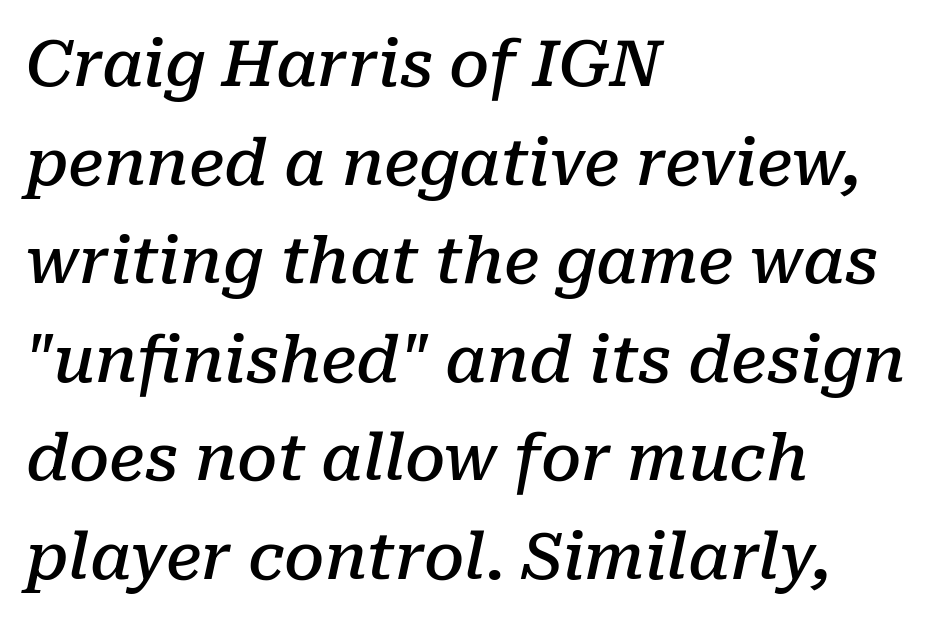
The image shows 64 px semibold serif type, italic (leaning right); set left-aligned, normal line spacing (1.54x), normal letter spacing, not underlined; low stroke contrast and a medium x-height.
